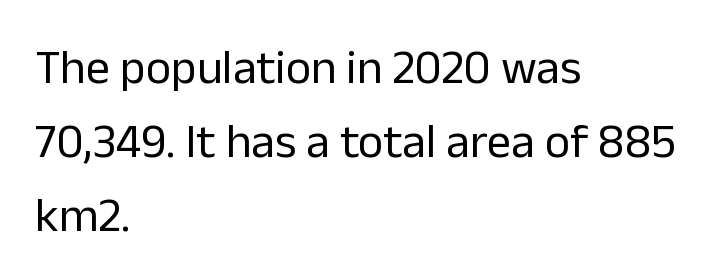
{"serif": "no", "italic": "no", "bold": "no", "weight": "regular", "width": "normal", "stroke_contrast": "low", "x_height": "medium", "monospaced": "no", "underline": "no", "align": "left", "line_spacing": "normal", "line_spacing_ratio": 1.54, "letter_spacing": "normal", "letter_spacing_em": 0.0, "glyph_px": 48}
